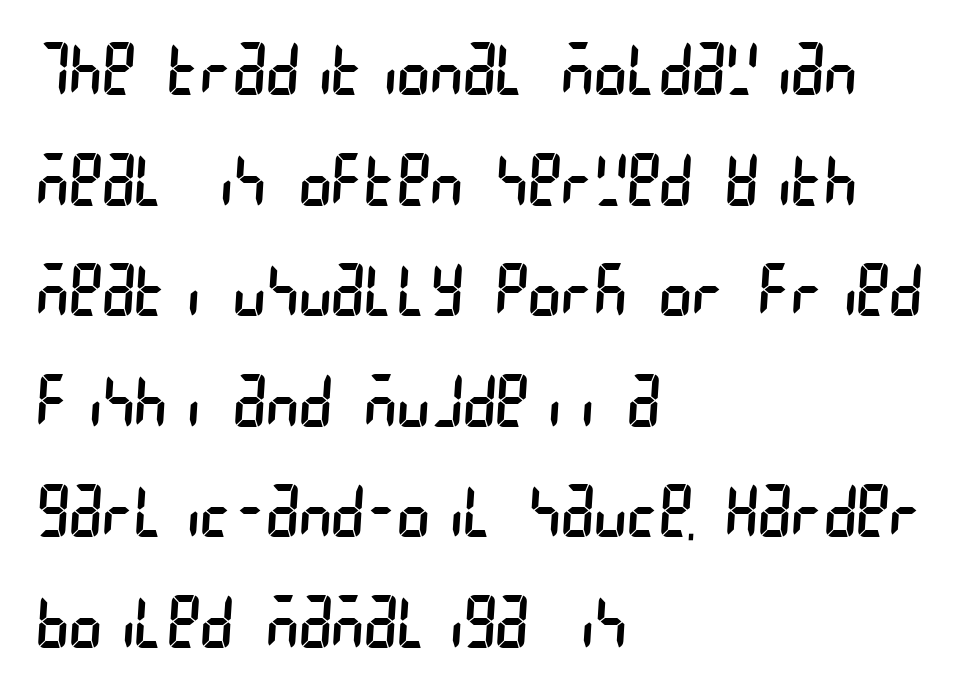
The image shows 70 px regular-weight, condensed sans-serif type; set left-aligned, normal line spacing (1.58x), normal letter spacing, not underlined; low stroke contrast and a large x-height.
